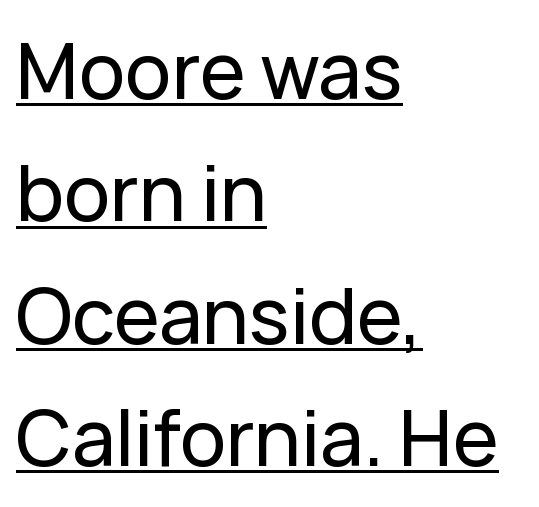
The image shows 77 px sans-serif type, upright; set left-aligned, normal line spacing (1.59x), normal letter spacing, underlined; low stroke contrast and a medium x-height.
